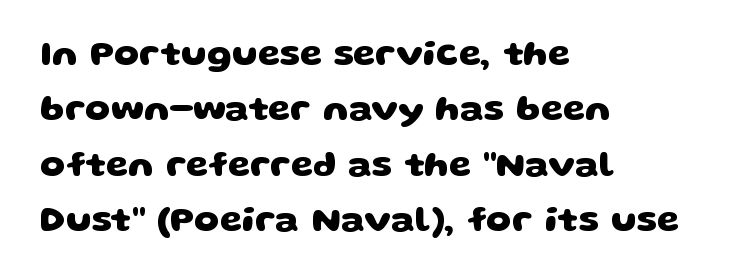
Q: Is the text bold? A: Yes.
Q: Is the typeface a serif or a sans-serif typeface? A: Sans-serif.
Q: Is the text underlined? A: No.
Q: How is the paragraph aligned? A: Left-aligned.
Q: Is the spacing between letters normal or unusually wide? A: Normal.
Q: Is the spacing between lines tight, normal or loose? A: Normal.
Q: Width (condensed, normal, or wide)? A: Wide.
Q: Stroke contrast? A: Low.
Q: x-height? A: Large.
Q: Monospaced? A: No.
